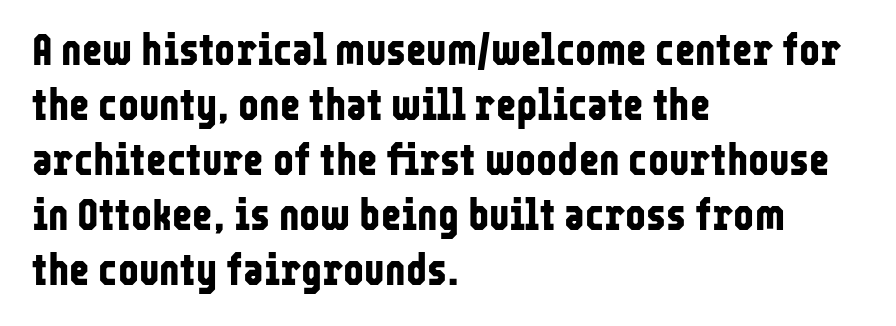
The image shows 44 px bold, condensed sans-serif type, upright; set left-aligned, normal line spacing (1.25x), normal letter spacing, not underlined; low stroke contrast and a medium x-height.
